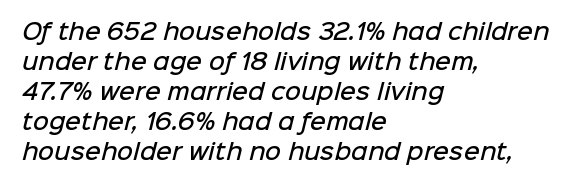
The lines sit at an ordinary, default distance from one another. Notice the strokes are somewhat thickened but not fully heavy: this is a semibold. Horizontally, the lines are justified to the leading edge only. There is no visible air inserted between adjacent glyphs. Letters rest on an invisible, unmarked baseline.
